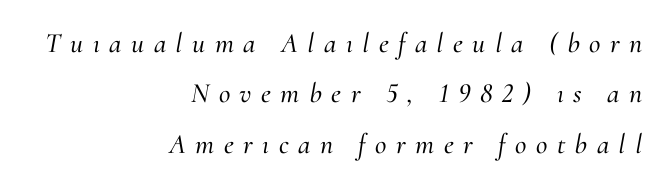
Q: Is the text italic (slanted)? A: Yes, it leans right by about 10 degrees.
Q: Is the typeface a serif or a sans-serif typeface? A: Serif.
Q: Is the text underlined? A: No.
Q: How is the paragraph aligned? A: Right-aligned.
Q: Is the spacing between letters normal or unusually wide? A: Unusually wide.
Q: Width (condensed, normal, or wide)? A: Normal.
Q: Stroke contrast? A: Medium.
Q: x-height? A: Small.
Q: Monospaced? A: No.
